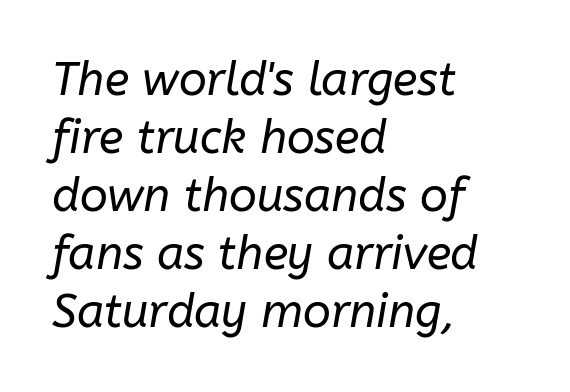
{"italic": "yes", "lean": "right", "slant_degrees": 10, "bold": "no", "weight": "regular", "width": "normal", "stroke_contrast": "low", "x_height": "medium", "monospaced": "no", "underline": "no", "align": "left", "line_spacing": "normal", "line_spacing_ratio": 1.26, "letter_spacing": "normal", "letter_spacing_em": 0.0, "glyph_px": 46}
